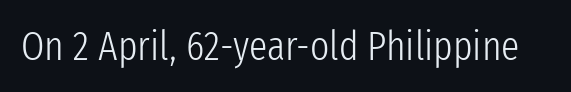
The image shows 41 px light, condensed sans-serif type, upright; set normal letter spacing, not underlined; low stroke contrast and a medium x-height.
